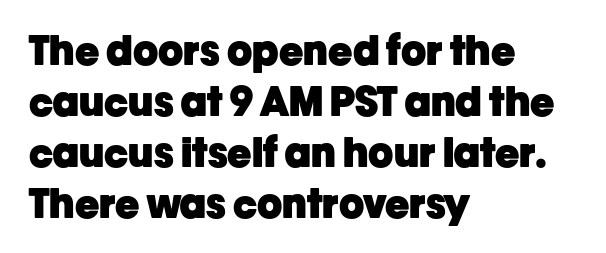
Q: Is the text bold? A: Yes.
Q: Is the text italic (slanted)? A: No, it is upright.
Q: Is the typeface a serif or a sans-serif typeface? A: Sans-serif.
Q: Is the text underlined? A: No.
Q: How is the paragraph aligned? A: Left-aligned.
Q: Is the spacing between letters normal or unusually wide? A: Normal.
Q: Width (condensed, normal, or wide)? A: Normal.
Q: Stroke contrast? A: Low.
Q: x-height? A: Medium.
Q: Monospaced? A: No.
